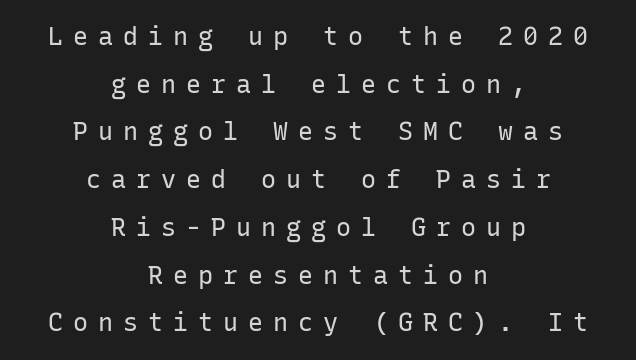
Q: Is the text bold? A: No.
Q: Is the text italic (slanted)? A: No, it is upright.
Q: Is the text underlined? A: No.
Q: How is the paragraph aligned? A: Centered.
Q: Is the spacing between letters normal or unusually wide? A: Unusually wide.
Q: Is the spacing between lines tight, normal or loose? A: Loose.
